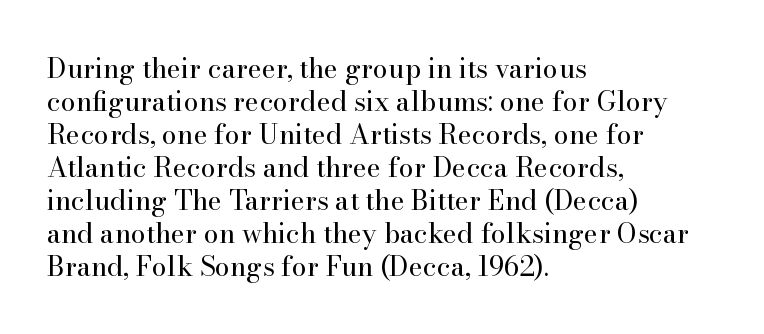
The type sits square on the baseline with zero lean. All the whitespace from short lines collects on the right. Students, note that the glyphs here touch the page at normal intervals. Weight class: somewhere from thin through regular. The foot of each line stays bare and open.
